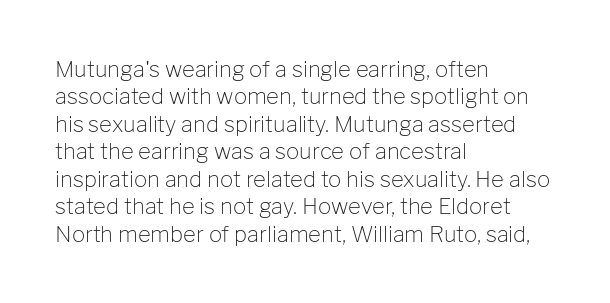
{"italic": "no", "bold": "no", "underline": "no", "align": "left", "line_spacing": "normal", "line_spacing_ratio": 1.25, "letter_spacing": "normal", "letter_spacing_em": 0.0, "glyph_px": 22}
